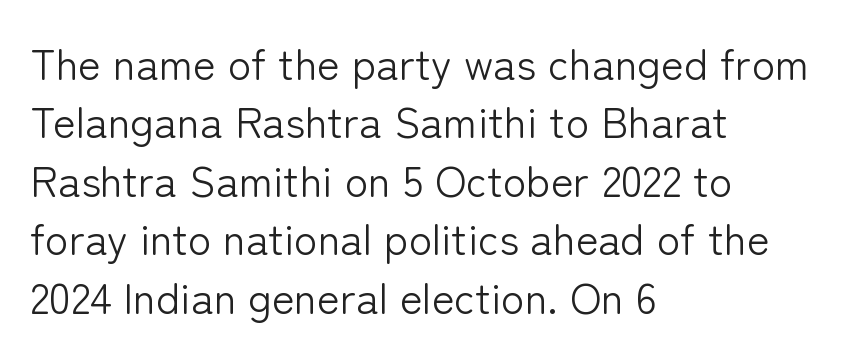
{"serif": "no", "italic": "no", "bold": "no", "weight": "light", "width": "normal", "stroke_contrast": "low", "x_height": "medium", "monospaced": "no", "underline": "no", "align": "left", "line_spacing": "normal", "line_spacing_ratio": 1.36, "letter_spacing": "normal", "letter_spacing_em": 0.0, "glyph_px": 43}
